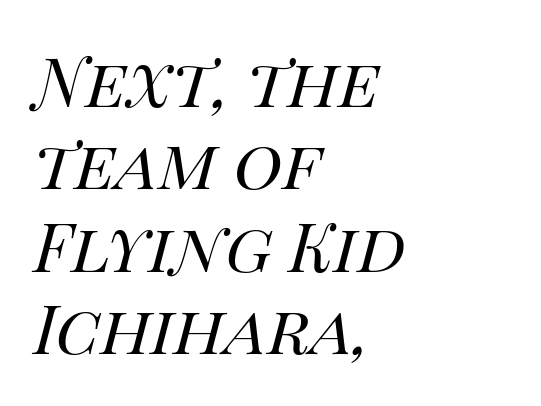
{"italic": "yes", "lean": "right", "slant_degrees": 14, "bold": "no", "weight": "regular", "width": "normal", "stroke_contrast": "high", "x_height": "large", "monospaced": "no", "underline": "no", "align": "left", "line_spacing_ratio": 1.23, "letter_spacing": "normal", "letter_spacing_em": 0.0, "glyph_px": 67}
